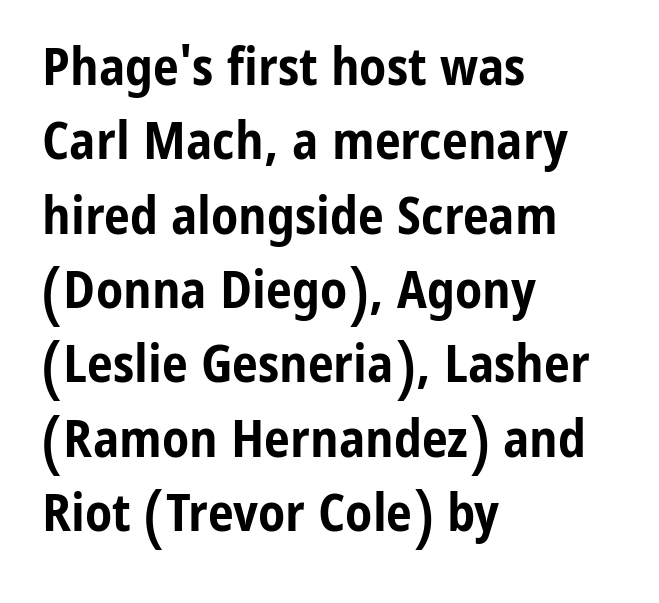
The image shows 52 px bold, condensed sans-serif type, upright; set left-aligned, normal line spacing (1.43x), normal letter spacing, not underlined; low stroke contrast and a medium x-height.
